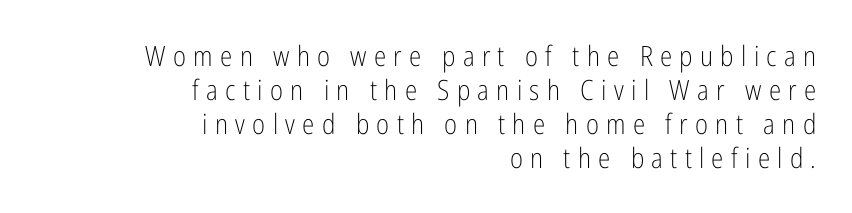
Q: Is the text bold? A: No.
Q: Is the text italic (slanted)? A: No, it is upright.
Q: Is the typeface a serif or a sans-serif typeface? A: Sans-serif.
Q: Is the text underlined? A: No.
Q: How is the paragraph aligned? A: Right-aligned.
Q: Is the spacing between letters normal or unusually wide? A: Unusually wide.
Q: Width (condensed, normal, or wide)? A: Condensed.
Q: Stroke contrast? A: Low.
Q: x-height? A: Medium.
Q: Monospaced? A: No.
